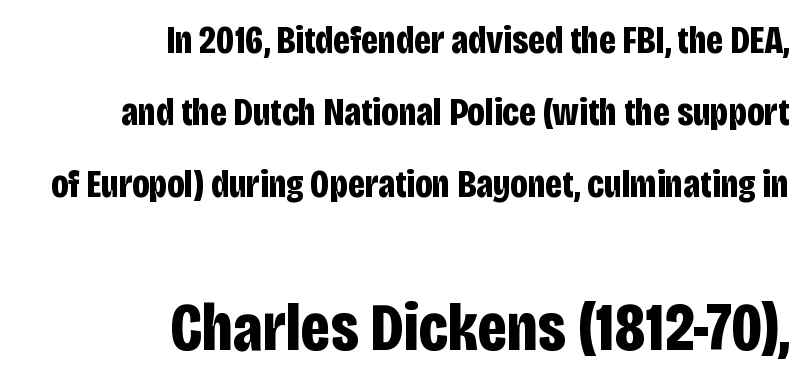
The image shows 68 px bold, condensed sans-serif type, upright; set right-aligned, line spacing 1.84x, normal letter spacing, not underlined; the second (bottom) block is 1.74x larger; low stroke contrast and a large x-height.
